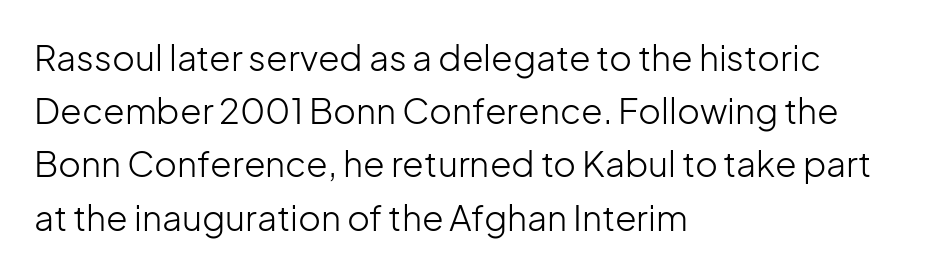
The image shows 35 px light sans-serif type, upright; set left-aligned, normal line spacing (1.52x), normal letter spacing, not underlined; low stroke contrast and a medium x-height.
